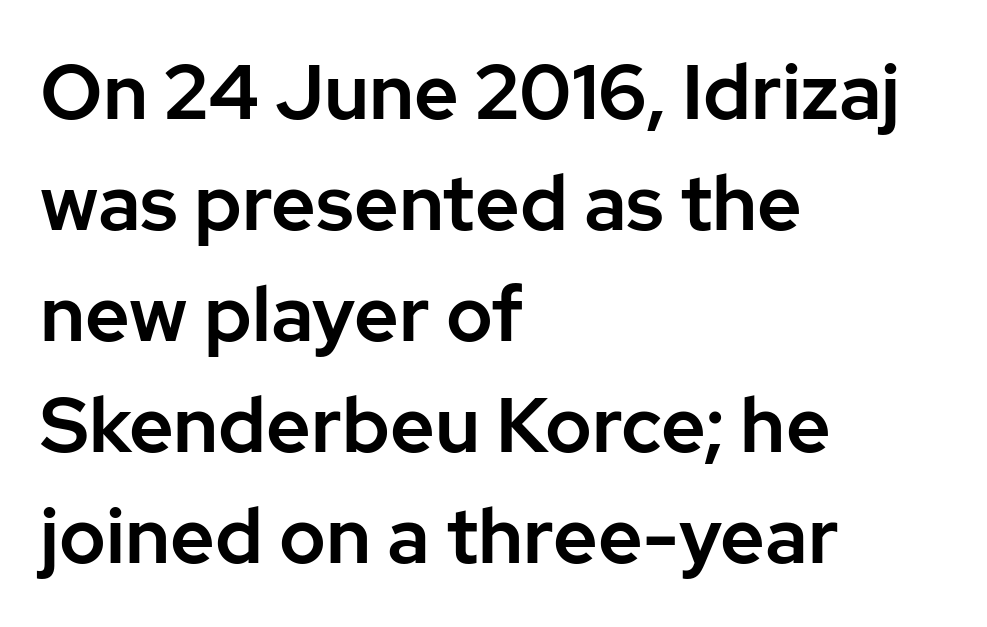
Q: Is the text italic (slanted)? A: No, it is upright.
Q: Is the typeface a serif or a sans-serif typeface? A: Sans-serif.
Q: Is the text underlined? A: No.
Q: How is the paragraph aligned? A: Left-aligned.
Q: Is the spacing between letters normal or unusually wide? A: Normal.
Q: Is the spacing between lines tight, normal or loose? A: Normal.
Q: Width (condensed, normal, or wide)? A: Normal.
Q: Stroke contrast? A: Low.
Q: x-height? A: Medium.
Q: Monospaced? A: No.
